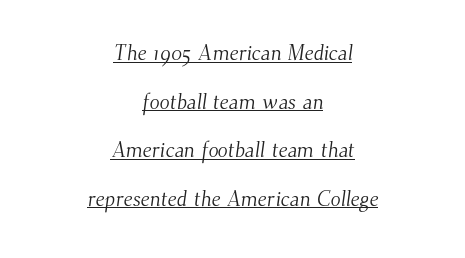
Q: Is the text bold? A: No.
Q: Is the text underlined? A: Yes.
Q: How is the paragraph aligned? A: Centered.
Q: Is the spacing between letters normal or unusually wide? A: Normal.
Q: Is the spacing between lines tight, normal or loose? A: Loose.
